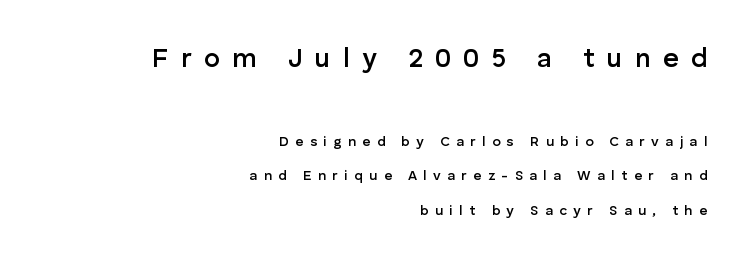
Q: Is the text bold? A: Semi-bold.
Q: Is the text italic (slanted)? A: No, it is upright.
Q: Is the text underlined? A: No.
Q: How is the paragraph aligned? A: Right-aligned.
Q: Is the spacing between letters normal or unusually wide? A: Unusually wide.
Q: Is the spacing between lines tight, normal or loose? A: Loose.
Q: Which block of text is set in a larger size, the first (top) or the second (bottom)? A: The first (top) one.
